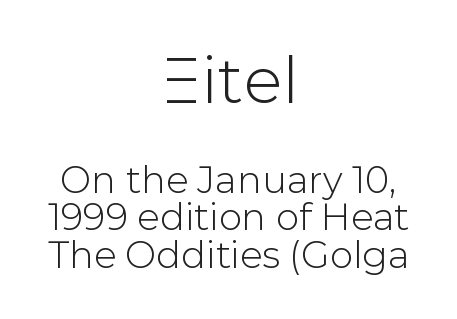
The image shows 64 px sans-serif type, upright; set centered, tight line spacing (1.01x), normal letter spacing, not underlined; the first (top) block is 1.73x larger; low stroke contrast and a medium x-height.
